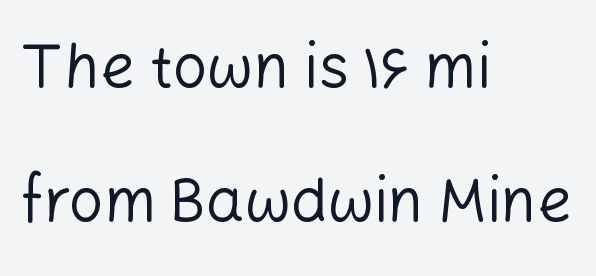
{"serif": "no", "italic": "no", "bold": "no", "weight": "regular", "width": "normal", "stroke_contrast": "low", "x_height": "medium", "monospaced": "no", "underline": "no", "align": "left", "line_spacing": "loose", "line_spacing_ratio": 2.19, "letter_spacing": "normal", "letter_spacing_em": 0.0, "glyph_px": 61}
